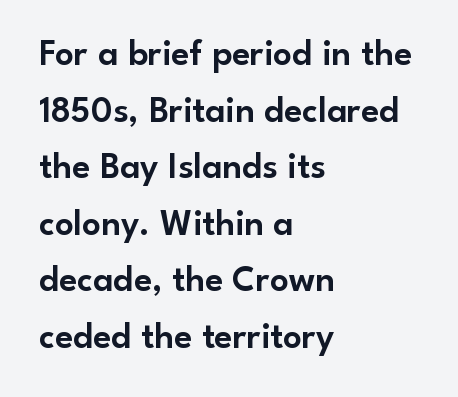
All the whitespace from short lines collects on the right. These lines are composed in type without serifs. Bare-footed words on every line. Designer's note — italics off, roman on. The passage shown stacks its lines at a standard gap.
